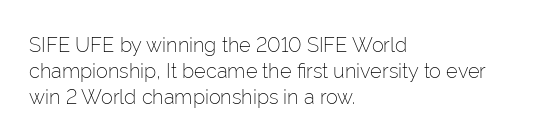
{"italic": "no", "bold": "no", "underline": "no", "align": "left", "line_spacing": "normal", "line_spacing_ratio": 1.31, "letter_spacing": "normal", "letter_spacing_em": 0.0, "glyph_px": 20}
